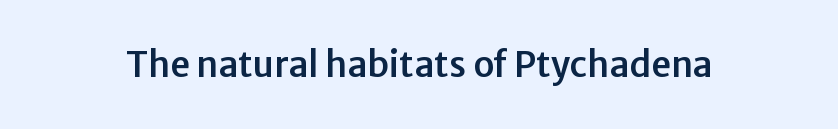
The image shows 35 px sans-serif type, upright; set normal letter spacing, not underlined; low stroke contrast and a medium x-height.
